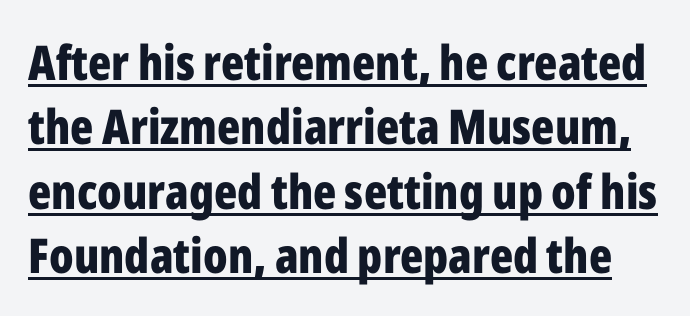
The image shows 48 px bold, condensed sans-serif type, upright; set normal line spacing (1.34x), normal letter spacing, underlined; low stroke contrast and a medium x-height.
